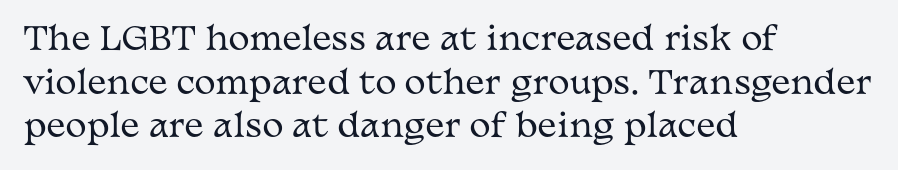
The rag falls on the right side of this text block. The specimen reads as upright at a glance. Interline gaps are of average width in this sample. Think of a printed novel: that variable character pitch is what you see here.
